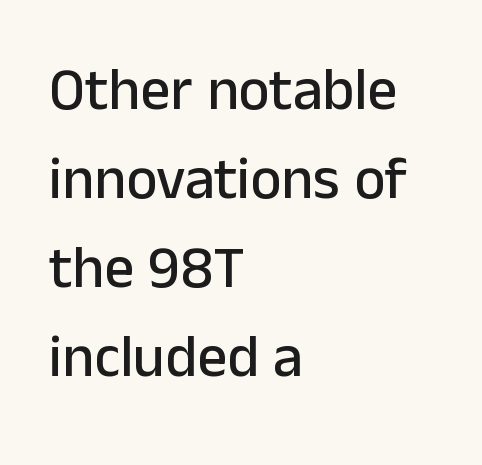
The typesetter chose a ragged-right arrangement here. Nothing unusual about the tracking: characters are spaced as the font intends. The typography opts for an upright posture over an oblique one. Glance below the letters and you will spot only blank space. This sample keeps an unexceptional amount of space between lines.
